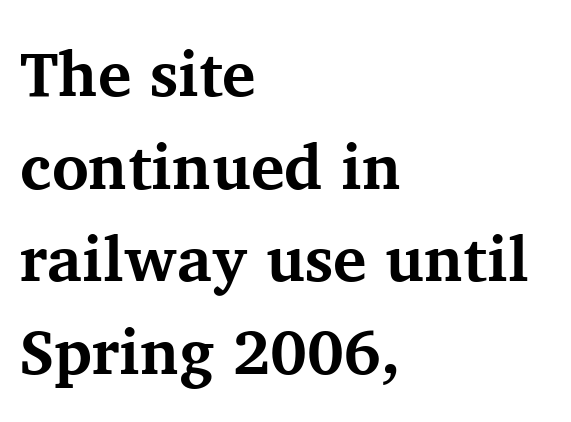
Q: Is the text bold? A: Yes.
Q: Is the text italic (slanted)? A: No, it is upright.
Q: Is the typeface a serif or a sans-serif typeface? A: Serif.
Q: Is the text underlined? A: No.
Q: How is the paragraph aligned? A: Left-aligned.
Q: Is the spacing between letters normal or unusually wide? A: Normal.
Q: Is the spacing between lines tight, normal or loose? A: Normal.
Q: Width (condensed, normal, or wide)? A: Normal.
Q: Stroke contrast? A: Medium.
Q: x-height? A: Medium.
Q: Monospaced? A: No.
